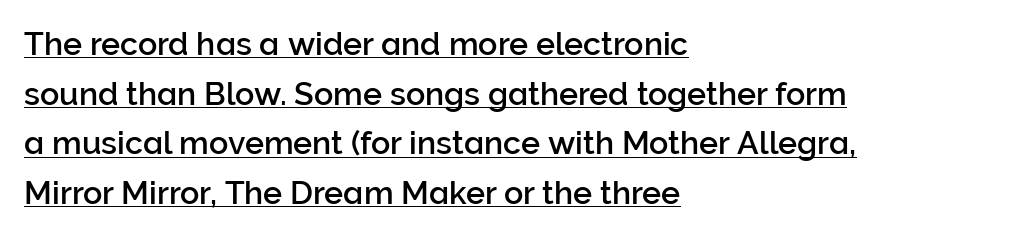
The image shows 32 px sans-serif type, upright; set left-aligned, normal line spacing (1.55x), normal letter spacing, underlined; low stroke contrast and a medium x-height.
